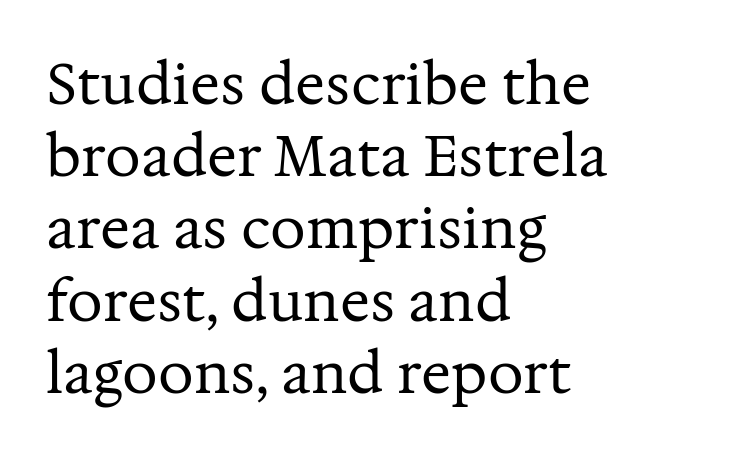
The image shows 56 px regular-weight serif type, upright; set left-aligned, normal line spacing (1.29x), normal letter spacing, not underlined; medium stroke contrast and a medium x-height.
